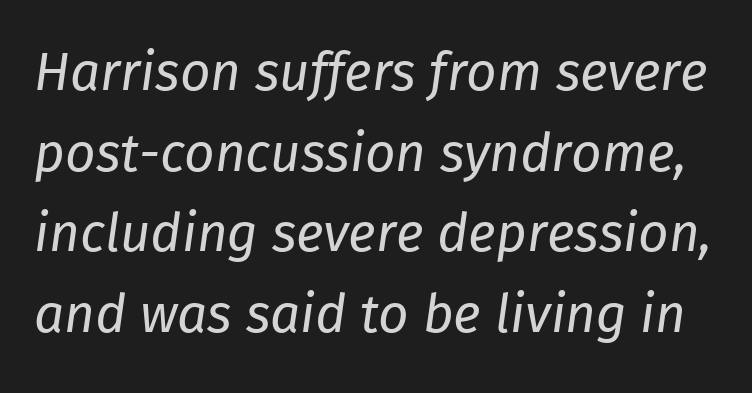
Q: Is the text bold? A: No.
Q: Is the text italic (slanted)? A: Yes, it leans right by about 8 degrees.
Q: Is the text underlined? A: No.
Q: Is the spacing between letters normal or unusually wide? A: Normal.
Q: Is the spacing between lines tight, normal or loose? A: Normal.
Q: Width (condensed, normal, or wide)? A: Normal.
Q: Stroke contrast? A: Low.
Q: x-height? A: Medium.
Q: Monospaced? A: No.
